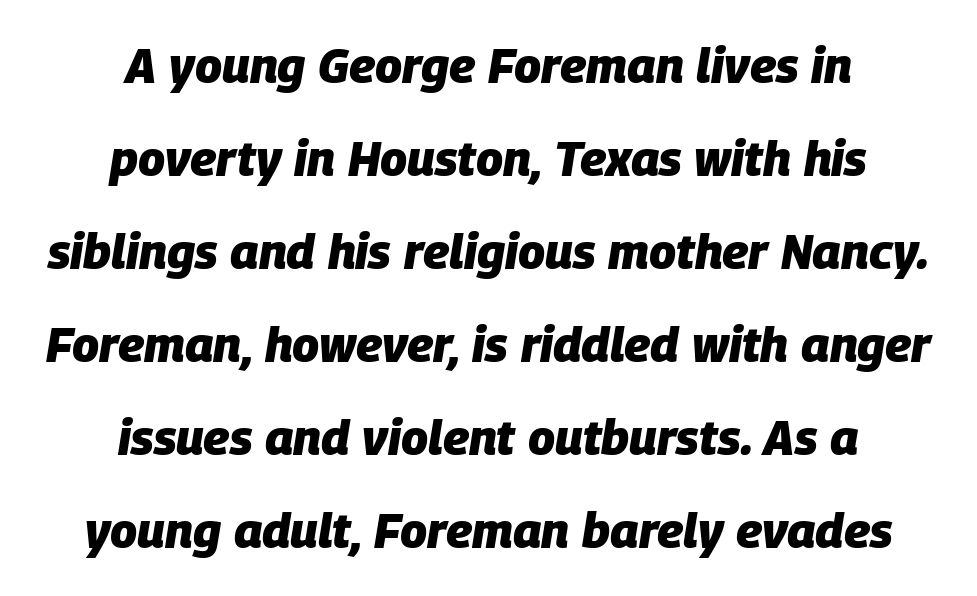
I'd describe the lettering as bold — thick and assertive. Each new line begins a long way beneath the previous one. The face used here is rendered with its standard letterfit. The passage shown leans; its letterforms are oblique. The paragraph has two soft edges and a firm central axis. Spacing verdict: proportional, widths tailored to each character.
